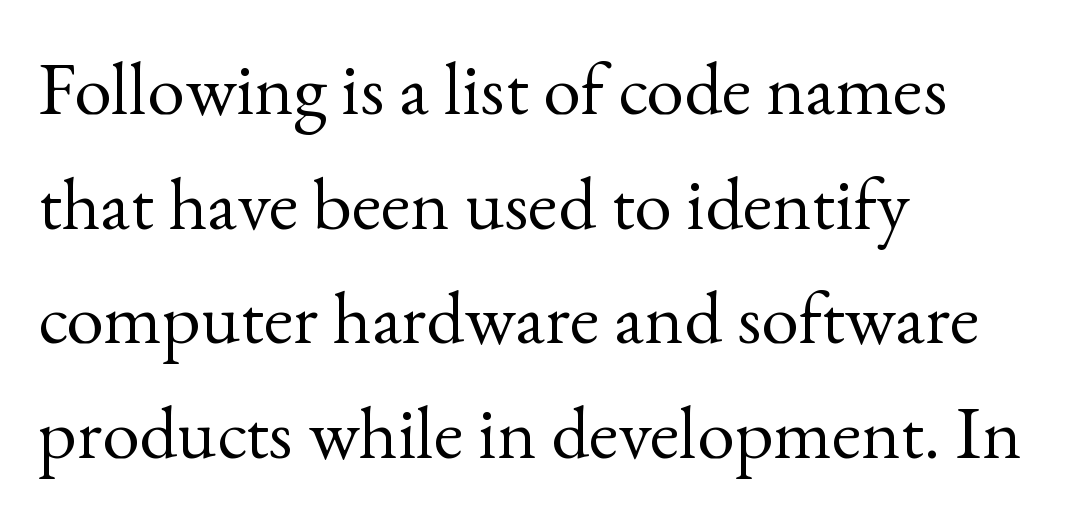
The image shows 75 px regular-weight serif type, upright; set left-aligned, normal line spacing (1.53x), normal letter spacing, not underlined; a small x-height.
